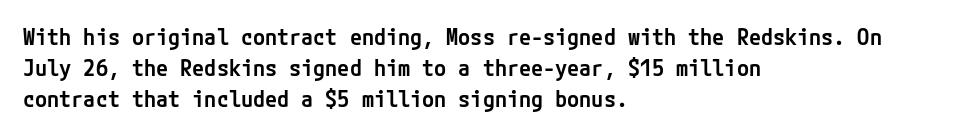
Q: Is the text bold? A: Semi-bold.
Q: Is the text italic (slanted)? A: No, it is upright.
Q: Is the text underlined? A: No.
Q: How is the paragraph aligned? A: Left-aligned.
Q: Is the spacing between letters normal or unusually wide? A: Normal.
Q: Is the spacing between lines tight, normal or loose? A: Normal.
